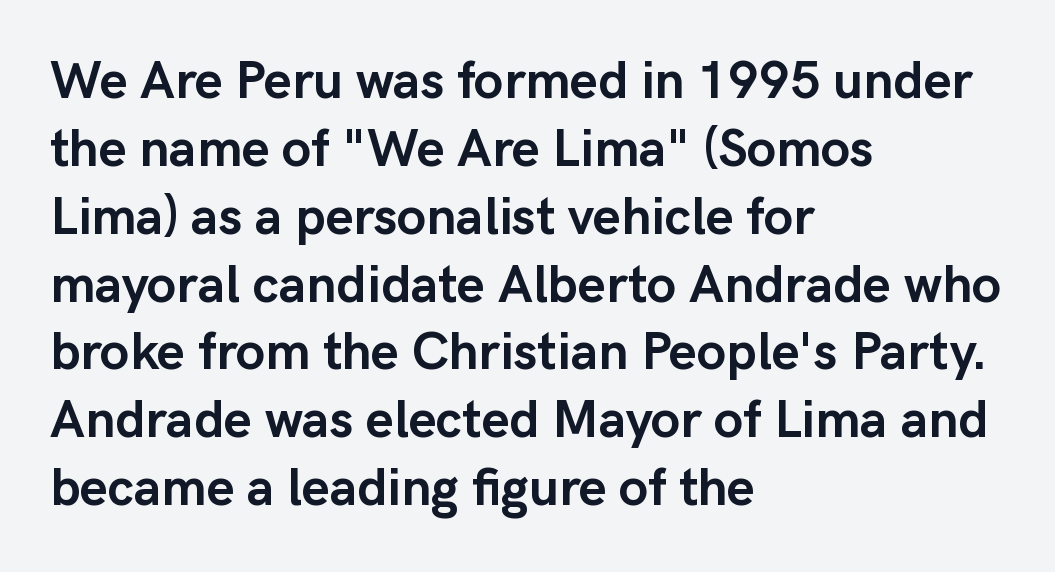
Q: Is the text bold? A: Yes.
Q: Is the text italic (slanted)? A: No, it is upright.
Q: Is the typeface a serif or a sans-serif typeface? A: Sans-serif.
Q: Is the text underlined? A: No.
Q: How is the paragraph aligned? A: Left-aligned.
Q: Is the spacing between letters normal or unusually wide? A: Normal.
Q: Is the spacing between lines tight, normal or loose? A: Normal.
Q: Width (condensed, normal, or wide)? A: Normal.
Q: Stroke contrast? A: Low.
Q: x-height? A: Medium.
Q: Monospaced? A: No.
